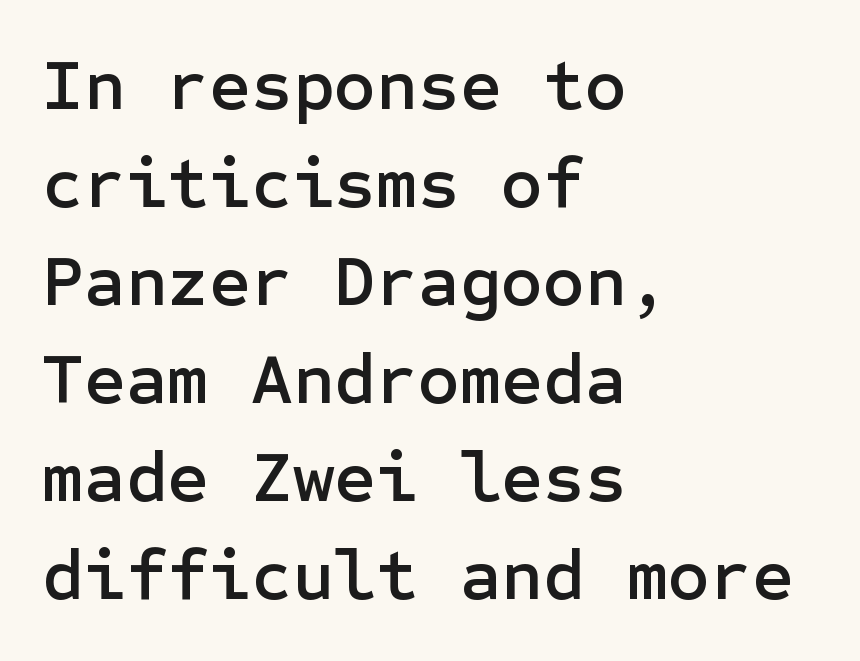
The area under the type is left untouched. This rendering leaves character spacing at its baseline value. The font's upright variant was chosen for this text. Does the copy run flush right? No — it runs flush left. In terms of leading, this rendering sits right in the middle.
